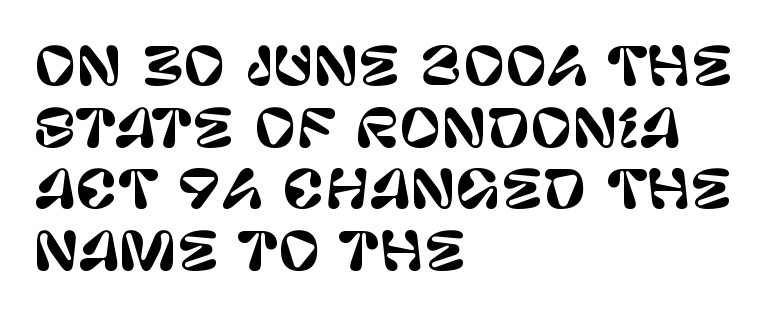
The image shows 51 px sans-serif type; set left-aligned, line spacing 1.21x, normal letter spacing, not underlined; low stroke contrast and a large x-height.
